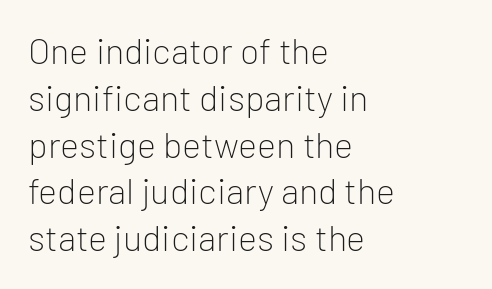
{"serif": "no", "italic": "no", "bold": "no", "weight": "light", "width": "normal", "stroke_contrast": "low", "x_height": "medium", "monospaced": "no", "underline": "no", "align": "left", "line_spacing": "normal", "line_spacing_ratio": 1.3, "letter_spacing": "normal", "letter_spacing_em": 0.0, "glyph_px": 36}
